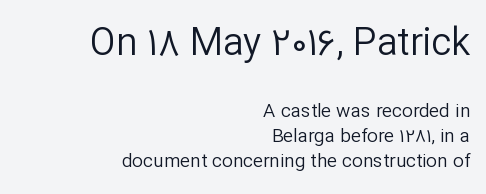
The image shows 38 px regular-weight sans-serif type, upright; set right-aligned, normal line spacing (1.32x), normal letter spacing, not underlined; the first (top) block is 2.0x larger; low stroke contrast and a medium x-height.
